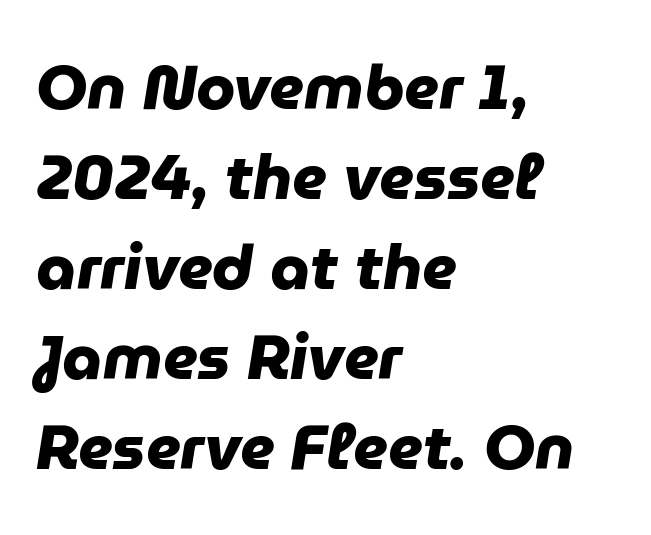
{"serif": "no", "bold": "yes", "weight": "heavy", "width": "normal", "stroke_contrast": "low", "x_height": "medium", "monospaced": "no", "underline": "no", "align": "left", "line_spacing": "normal", "line_spacing_ratio": 1.43, "letter_spacing": "normal", "letter_spacing_em": 0.0, "glyph_px": 63}
